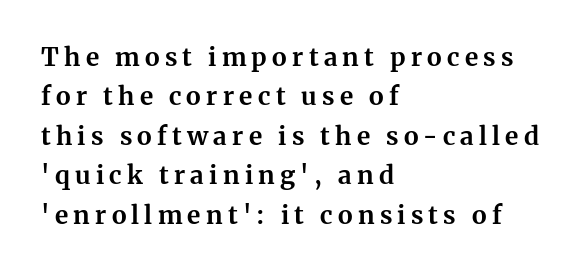
{"italic": "no", "bold": "yes", "underline": "no", "align": "left", "line_spacing": "normal", "line_spacing_ratio": 1.58, "letter_spacing": "wide", "letter_spacing_em": 0.21, "glyph_px": 25}
